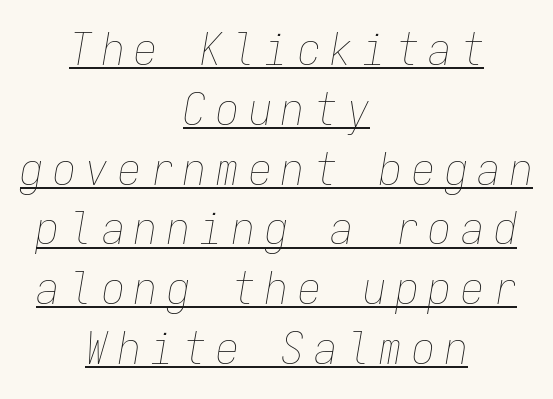
{"italic": "yes", "lean": "right", "slant_degrees": 9, "bold": "no", "weight": "thin", "width": "condensed", "stroke_contrast": "low", "x_height": "medium", "monospaced": "yes", "underline": "yes", "align": "center", "line_spacing": "normal", "line_spacing_ratio": 1.3, "letter_spacing": "wide", "letter_spacing_em": 0.21, "glyph_px": 46}
